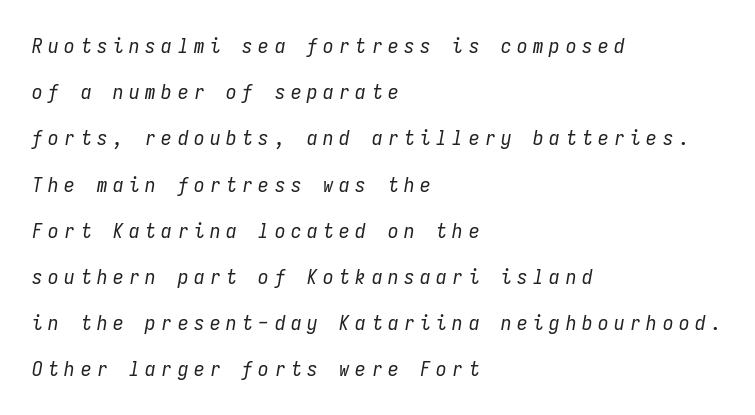
Q: Is the text bold? A: No.
Q: Is the text italic (slanted)? A: Yes, it leans right by about 9 degrees.
Q: Is the text underlined? A: No.
Q: How is the paragraph aligned? A: Left-aligned.
Q: Is the spacing between letters normal or unusually wide? A: Unusually wide.
Q: Is the spacing between lines tight, normal or loose? A: Loose.
